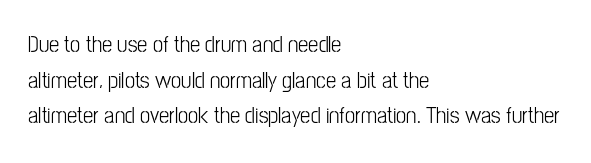
The image shows 23 px text type, upright; set left-aligned, normal line spacing (1.55x), normal letter spacing, not underlined.
